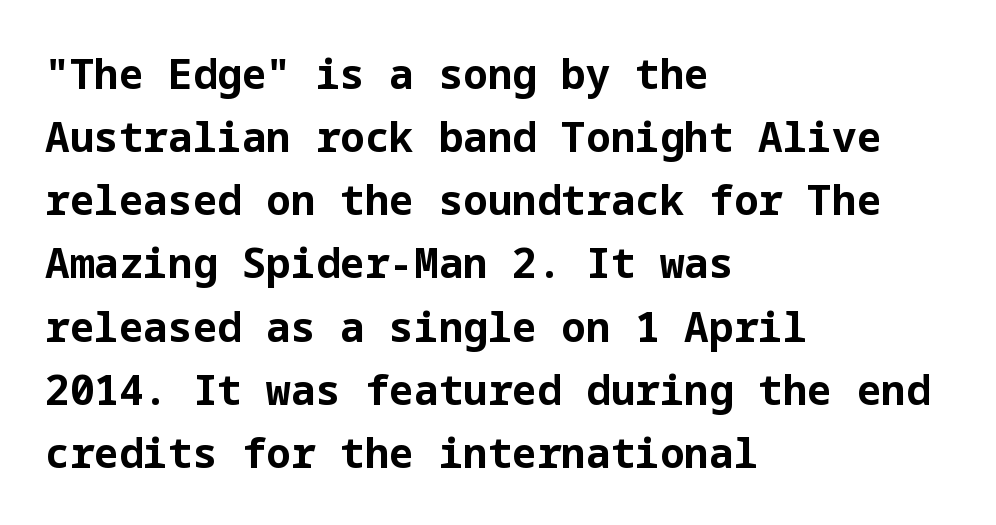
{"serif": "no", "italic": "no", "bold": "yes", "weight": "bold", "width": "normal", "stroke_contrast": "low", "x_height": "medium", "underline": "no", "align": "left", "line_spacing": "normal", "line_spacing_ratio": 1.54, "letter_spacing": "normal", "letter_spacing_em": 0.0, "glyph_px": 41}
